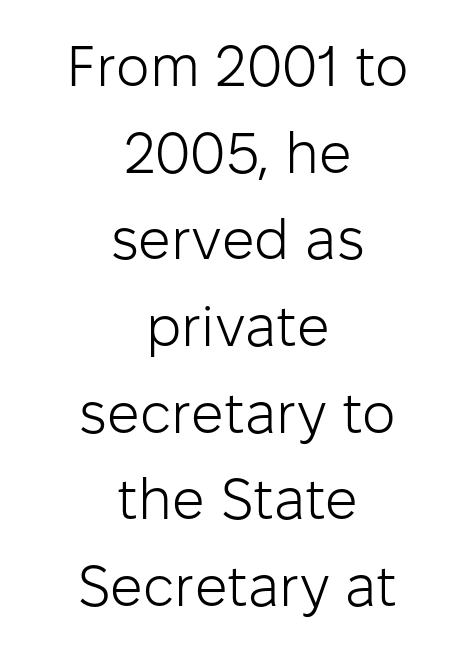
Students, note that the glyphs here touch the page at normal intervals. Horizontally, the lines are justified to the midpoint only. Baseline-to-baseline distance is the conventional proportion of letter height. The face looks like a standard text weight, possibly lighter. If you drew a line through each stem, it would be perfectly vertical.
